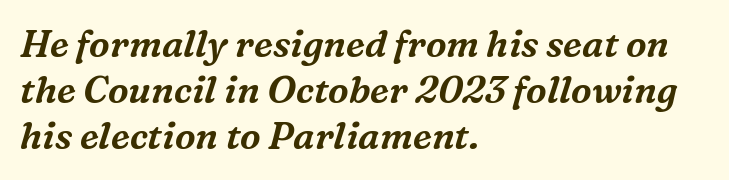
{"serif": "yes", "italic": "yes", "lean": "right", "slant_degrees": 16, "width": "normal", "stroke_contrast": "medium", "x_height": "medium", "monospaced": "no", "underline": "no", "align": "left", "line_spacing": "normal", "line_spacing_ratio": 1.25, "letter_spacing": "normal", "letter_spacing_em": 0.0, "glyph_px": 37}
